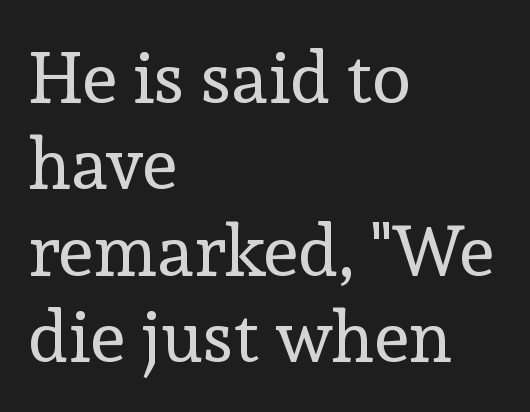
The image shows 72 px regular-weight serif type, upright; set left-aligned, line spacing 1.2x, normal letter spacing, not underlined; a medium x-height.
